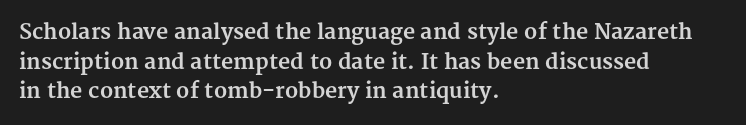
The vertical gap from one line to the next is medium. Beneath every word, the page is bare. Nothing unusual about the tracking: characters are spaced as the font intends. Its strokes are broad and dark, the hallmark of bold type. This sample uses an upright cut, with every glyph sitting square on the baseline. If you drew a ruler down the left edge, every line would touch it.
